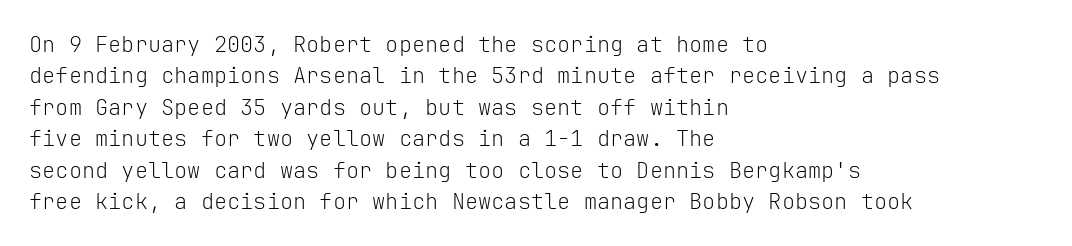
The image shows 22 px text type, upright; set left-aligned, normal line spacing (1.43x), normal letter spacing, not underlined.
